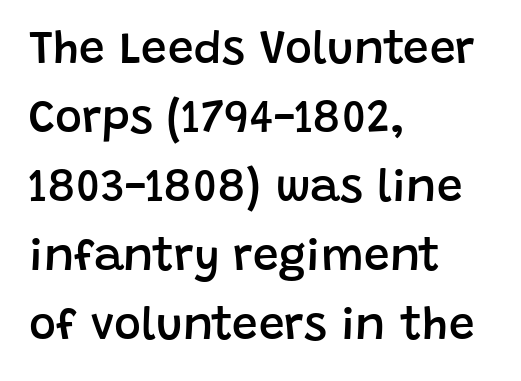
{"serif": "no", "italic": "no", "bold": "semi", "weight": "semibold", "width": "normal", "stroke_contrast": "low", "x_height": "large", "monospaced": "no", "underline": "no", "align": "left", "line_spacing": "normal", "line_spacing_ratio": 1.5, "letter_spacing": "normal", "letter_spacing_em": 0.0, "glyph_px": 46}
